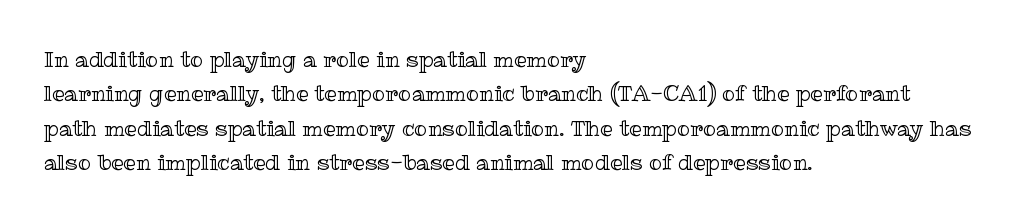
Teacher's note: observe the even left margin — that is flush-left alignment. The passage shown has conventional tracking throughout. It's the straight-up-and-down kind of type. The block of text has a typical density, with ordinary space between rows. The area under the type is left untouched.
